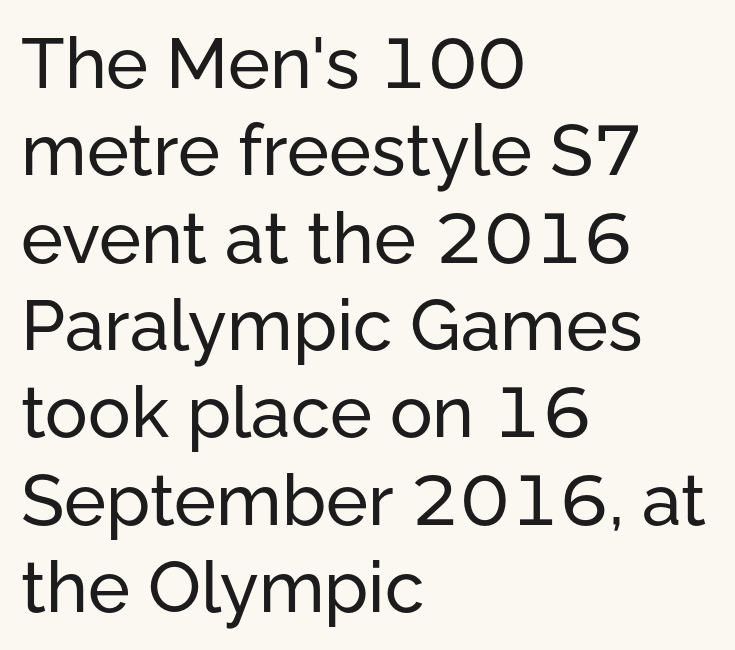
Q: Is the text italic (slanted)? A: No, it is upright.
Q: Is the typeface a serif or a sans-serif typeface? A: Sans-serif.
Q: Is the text underlined? A: No.
Q: How is the paragraph aligned? A: Left-aligned.
Q: Is the spacing between letters normal or unusually wide? A: Normal.
Q: Width (condensed, normal, or wide)? A: Normal.
Q: Stroke contrast? A: Low.
Q: x-height? A: Medium.
Q: Monospaced? A: No.
